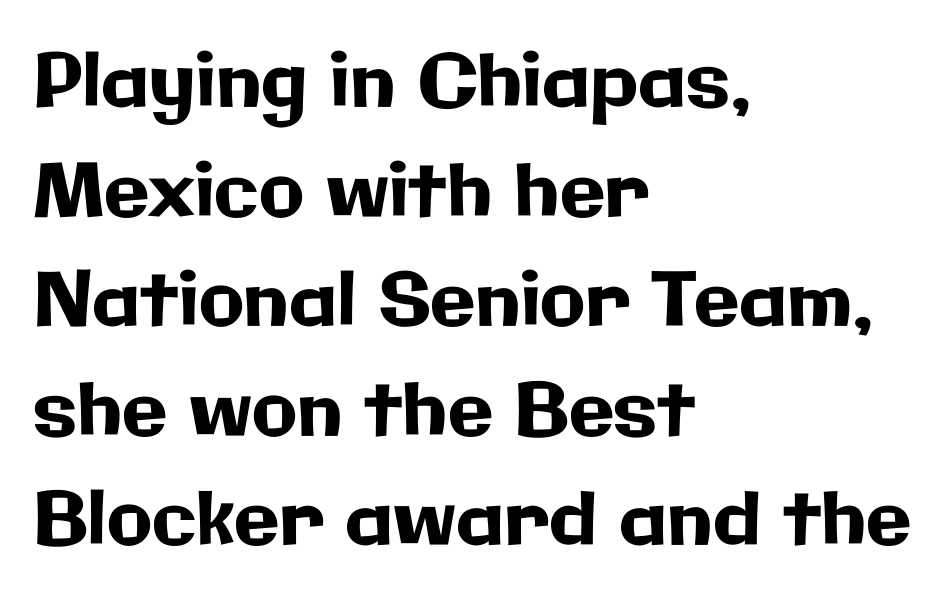
Posture: upright roman. You could not count columns in this text — the font is proportionally spaced. Is the letter spacing exaggerated? No — it looks like the ordinary default. The text was rendered using a sans face with plain stroke endings.
